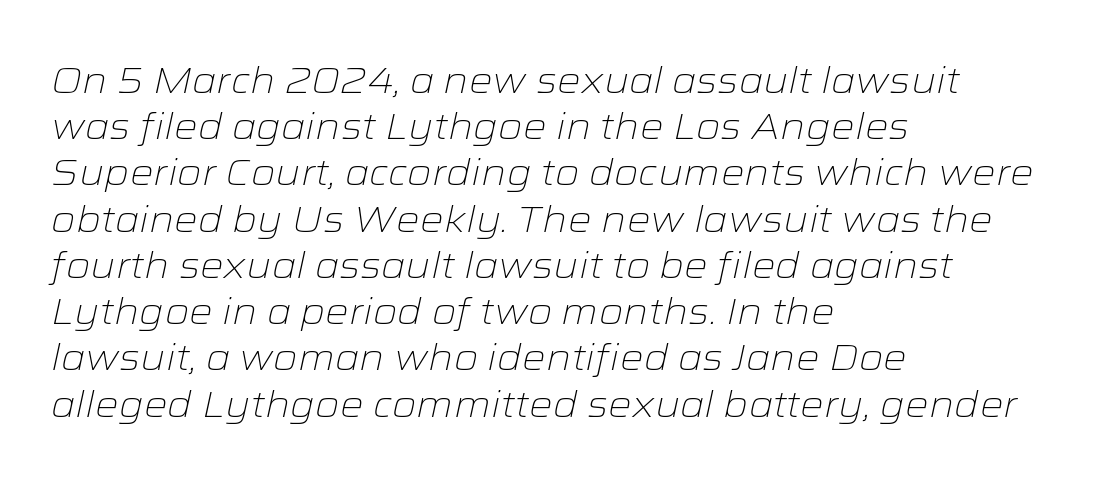
{"italic": "yes", "lean": "right", "slant_degrees": 12, "bold": "no", "weight": "light", "width": "wide", "stroke_contrast": "low", "x_height": "medium", "monospaced": "no", "underline": "no", "align": "left", "line_spacing": "normal", "line_spacing_ratio": 1.25, "letter_spacing": "normal", "letter_spacing_em": 0.0, "glyph_px": 37}
